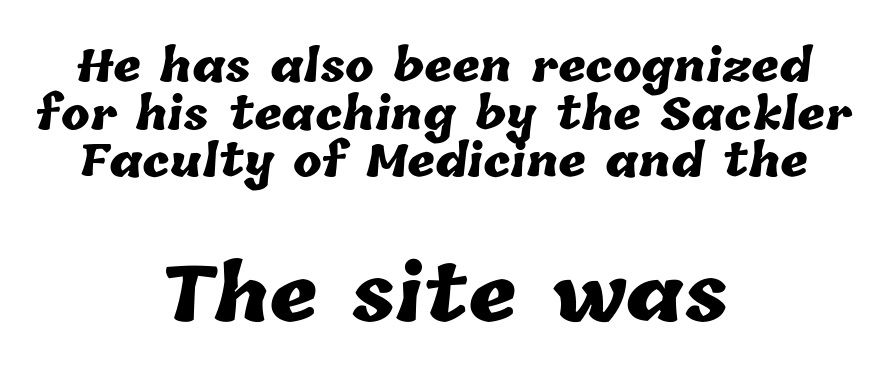
{"bold": "yes", "weight": "heavy", "width": "normal", "stroke_contrast": "low", "x_height": "medium", "monospaced": "no", "underline": "no", "align": "center", "line_spacing": "tight", "line_spacing_ratio": 1.11, "letter_spacing": "normal", "letter_spacing_em": 0.0, "larger_block": "second", "size_ratio": 1.74, "glyph_px": 75}
